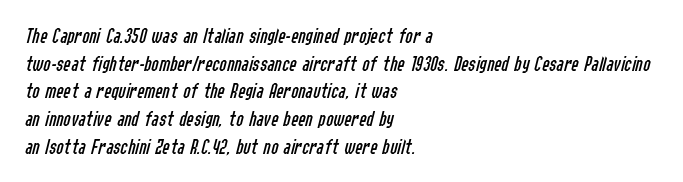
Q: Is the text bold? A: No.
Q: Is the text italic (slanted)? A: Yes, it leans right by about 14 degrees.
Q: Is the text underlined? A: No.
Q: How is the paragraph aligned? A: Left-aligned.
Q: Is the spacing between letters normal or unusually wide? A: Normal.
Q: Is the spacing between lines tight, normal or loose? A: Normal.
